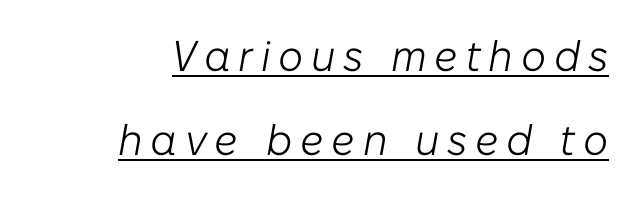
How would I describe the line gaps? Wide and relaxed. Weight: in the light-to-regular range. In designer terms, the underline attribute is active on this setting. The face used here is proportionally spaced, like ordinary book or web type.
